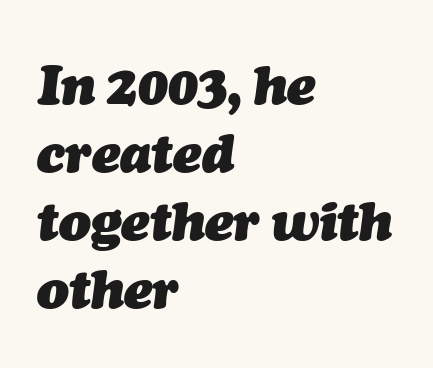
{"italic": "yes", "lean": "right", "slant_degrees": 7, "bold": "yes", "weight": "heavy", "width": "normal", "stroke_contrast": "medium", "x_height": "medium", "monospaced": "no", "underline": "no", "align": "left", "line_spacing": "normal", "line_spacing_ratio": 1.28, "letter_spacing": "normal", "letter_spacing_em": 0.0, "glyph_px": 53}
